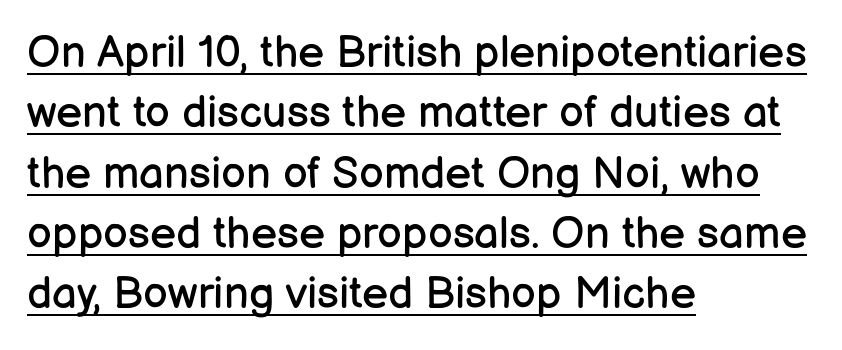
{"serif": "no", "italic": "no", "bold": "no", "weight": "regular", "width": "normal", "stroke_contrast": "low", "x_height": "medium", "monospaced": "no", "underline": "yes", "align": "left", "line_spacing": "normal", "line_spacing_ratio": 1.37, "letter_spacing": "normal", "letter_spacing_em": 0.0, "glyph_px": 44}
